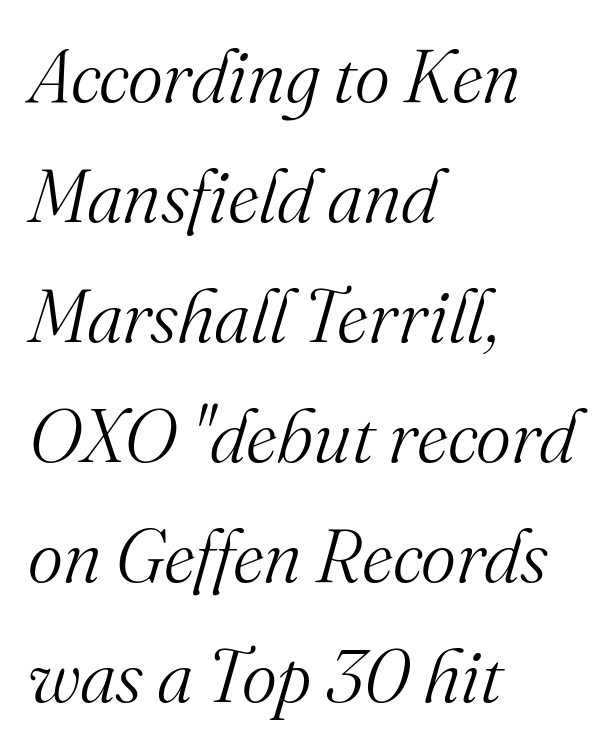
{"serif": "yes", "italic": "yes", "lean": "right", "slant_degrees": 16, "bold": "no", "weight": "light", "width": "normal", "stroke_contrast": "medium", "x_height": "small", "monospaced": "no", "underline": "no", "align": "left", "line_spacing": "normal", "line_spacing_ratio": 1.6, "letter_spacing": "normal", "letter_spacing_em": 0.0, "glyph_px": 75}
